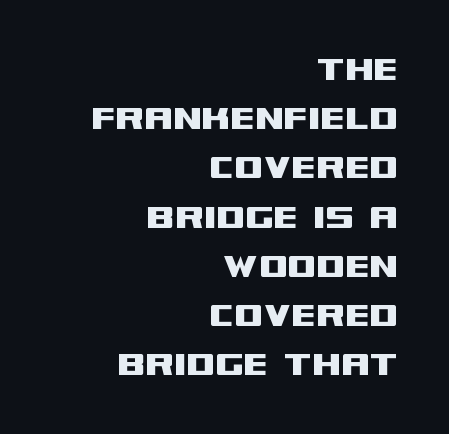
Think of a printed novel: that variable character pitch is what you see here. The passage shown is typeset with a sans-serif family. Default kerning and tracking; the words read as compact shapes. Rule under the text: the space is simply empty.
